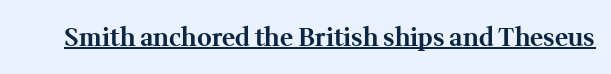
The face used here appears with an underline applied. Nope, not italic — everything's standing straight. This is heavy type, rendered in bold. Nobody touched the tracking dial on this one.
